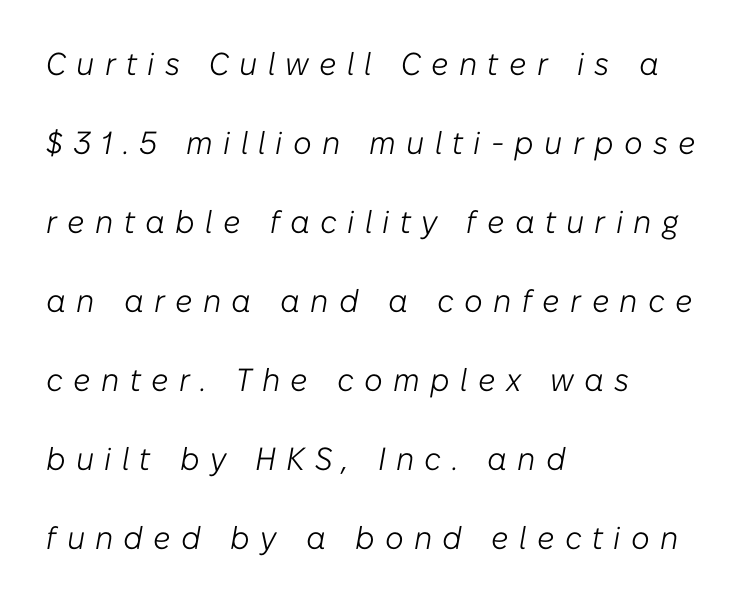
Short and long lines alike share a common starting point at left. Display-style spreading of the glyphs; the letterfit is very open. Airy leading. The passage shown is typed in a proportional face where columns would drift. Emphasis-style slanted type is in use.
